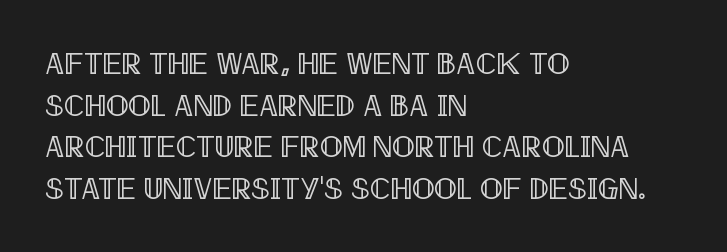
{"italic": "no", "width": "condensed", "x_height": "large", "monospaced": "no", "underline": "no", "align": "left", "line_spacing": "normal", "line_spacing_ratio": 1.39, "letter_spacing": "normal", "letter_spacing_em": 0.0, "glyph_px": 30}
